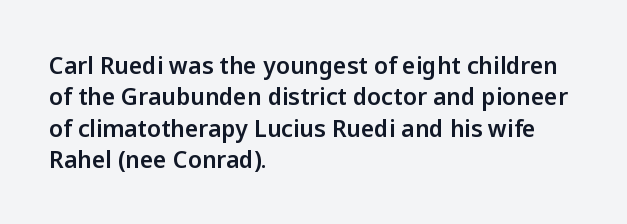
The image shows 23 px text type, upright; set left-aligned, normal line spacing (1.36x), normal letter spacing, not underlined.
